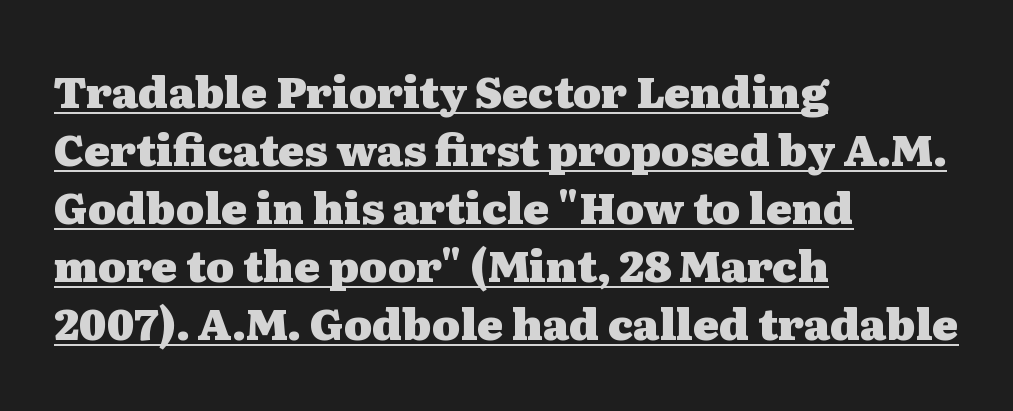
{"serif": "yes", "italic": "no", "bold": "yes", "weight": "heavy", "width": "wide", "stroke_contrast": "medium", "x_height": "medium", "monospaced": "no", "underline": "yes", "align": "left", "line_spacing": "normal", "line_spacing_ratio": 1.35, "letter_spacing": "normal", "letter_spacing_em": 0.0, "glyph_px": 43}
